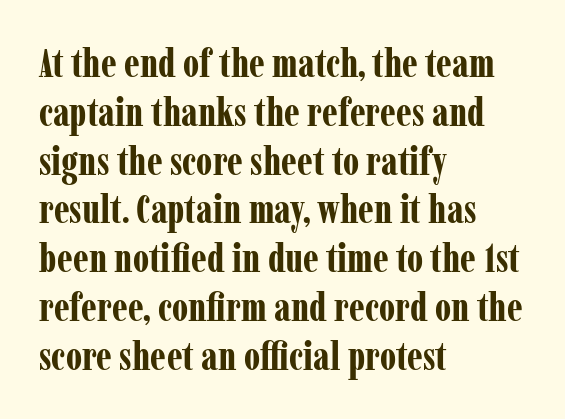
Q: Is the text bold? A: Yes.
Q: Is the text italic (slanted)? A: No, it is upright.
Q: Is the typeface a serif or a sans-serif typeface? A: Serif.
Q: Is the text underlined? A: No.
Q: How is the paragraph aligned? A: Left-aligned.
Q: Is the spacing between letters normal or unusually wide? A: Normal.
Q: Width (condensed, normal, or wide)? A: Condensed.
Q: Stroke contrast? A: Low.
Q: x-height? A: Medium.
Q: Monospaced? A: No.
